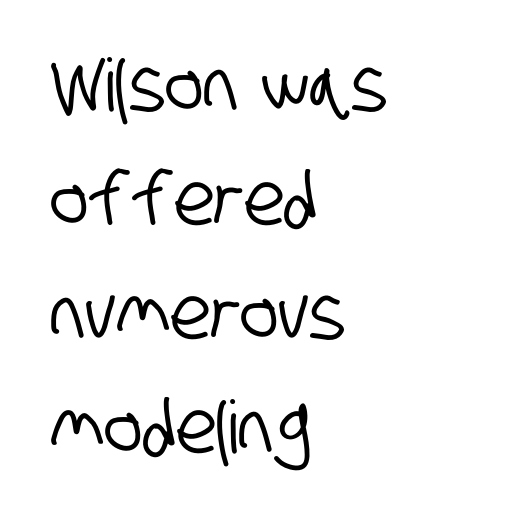
The image shows 73 px condensed sans-serif type; set left-aligned, normal line spacing (1.56x), normal letter spacing, not underlined; low stroke contrast and a large x-height.
